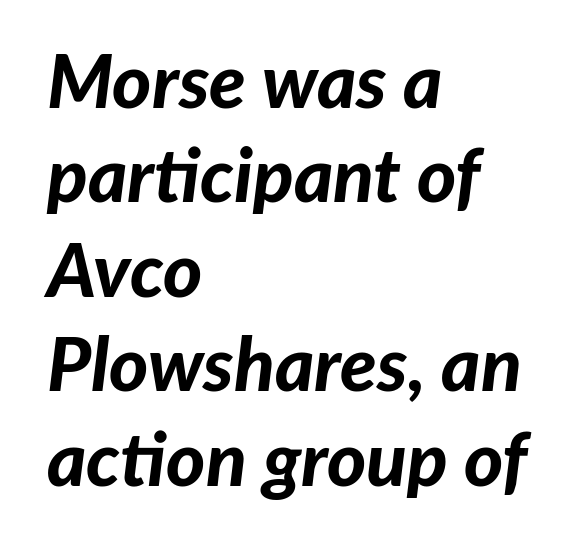
In CSS terms this would be text-align: left. In terms of posture, this sample is oblique. Each glyph is drawn with heavy, bold strokes. You could call the tracking neutral — neither tight nor loose. Anything drawn beneath the words? Only blank space. The designer left line spacing at the default.
